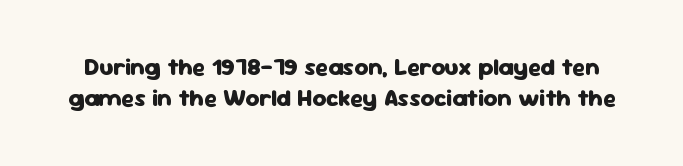
The image shows 24 px bold type, upright; set normal line spacing (1.31x), normal letter spacing, not underlined.
